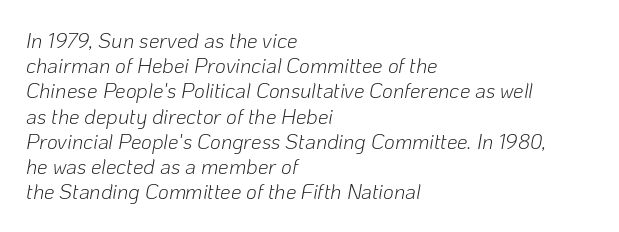
When letters slant like this, we call the style italic. Plain, unruled lines of type. The passage shown is not bold in any degree. In terms of letterspacing, this is plain default setting. The paragraph shown leans on its left margin.
